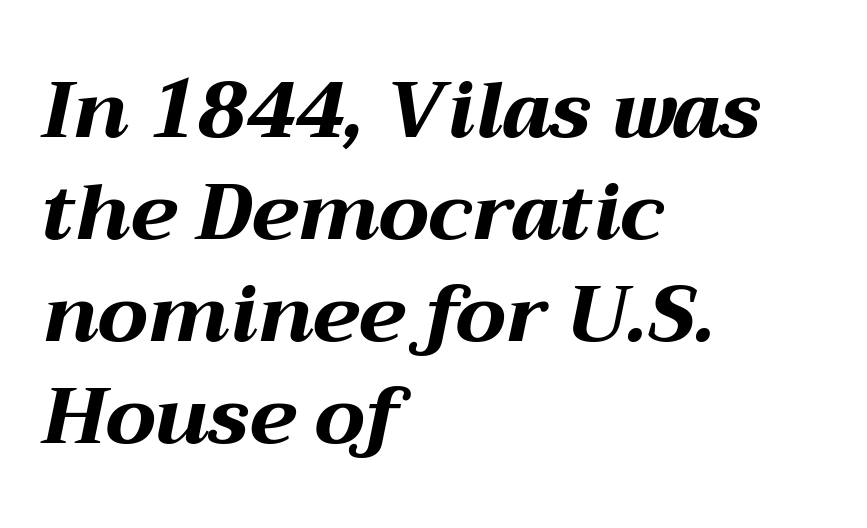
Evenly set lines give the paragraph a standard silhouette. Which margin do the lines hug? The left one — the right edge is uneven. Is this a fixed-width face? No — the glyphs have proportional, varying widths. Rendered with sloped, italic letterforms.
